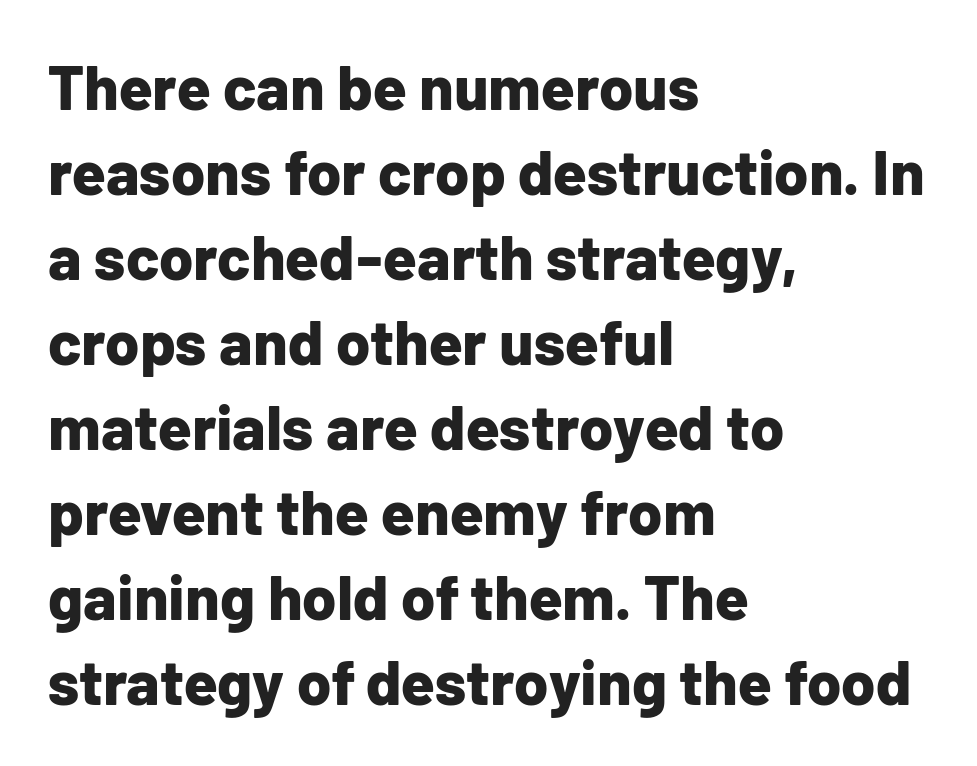
Q: Is the text bold? A: Yes.
Q: Is the text italic (slanted)? A: No, it is upright.
Q: Is the typeface a serif or a sans-serif typeface? A: Sans-serif.
Q: Is the text underlined? A: No.
Q: How is the paragraph aligned? A: Left-aligned.
Q: Is the spacing between letters normal or unusually wide? A: Normal.
Q: Is the spacing between lines tight, normal or loose? A: Normal.
Q: Width (condensed, normal, or wide)? A: Normal.
Q: Stroke contrast? A: Low.
Q: x-height? A: Medium.
Q: Monospaced? A: No.
